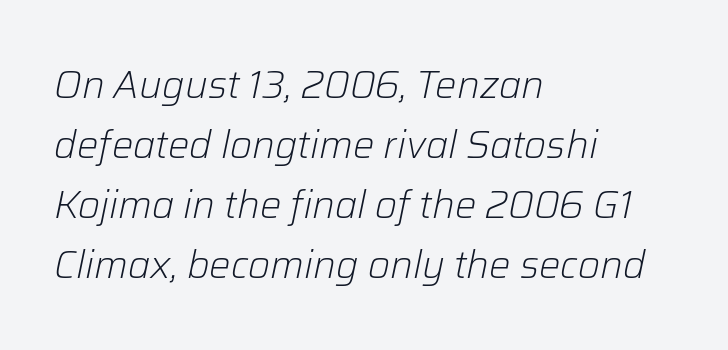
Q: Is the text bold? A: No.
Q: Is the text italic (slanted)? A: Yes, it leans right by about 12 degrees.
Q: Is the text underlined? A: No.
Q: How is the paragraph aligned? A: Left-aligned.
Q: Is the spacing between letters normal or unusually wide? A: Normal.
Q: Is the spacing between lines tight, normal or loose? A: Normal.
Q: Width (condensed, normal, or wide)? A: Normal.
Q: Stroke contrast? A: Low.
Q: x-height? A: Medium.
Q: Monospaced? A: No.
